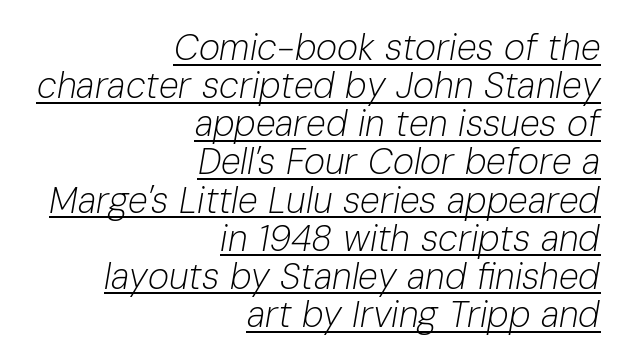
The words here are underlined. These lines are rendered in a variable-pitch font. These lines are set flush right with a ragged left edge. Honestly, the rows look squashed on top of each other. A typesetter would call this zero additional tracking. Is the type slanted? Yes — the strokes lean at a clear angle.
